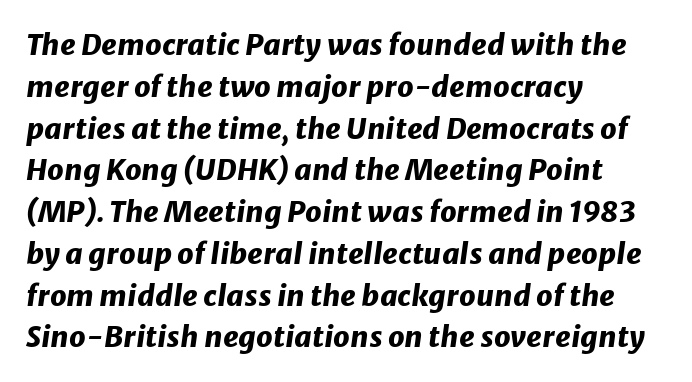
Q: Is the text bold? A: Yes.
Q: Is the text italic (slanted)? A: Yes, it leans right by about 8 degrees.
Q: Is the text underlined? A: No.
Q: How is the paragraph aligned? A: Left-aligned.
Q: Is the spacing between letters normal or unusually wide? A: Normal.
Q: Is the spacing between lines tight, normal or loose? A: Normal.
Q: Width (condensed, normal, or wide)? A: Normal.
Q: Stroke contrast? A: Low.
Q: x-height? A: Medium.
Q: Monospaced? A: No.
